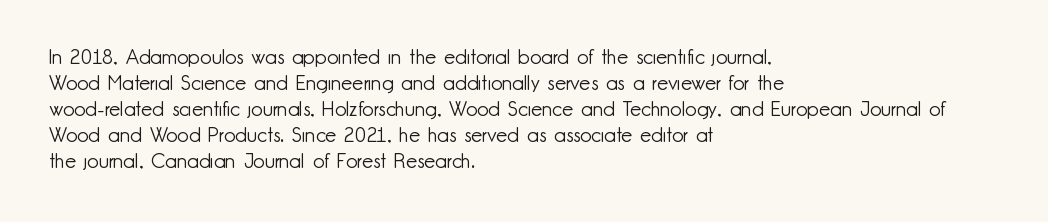
Q: Is the text bold? A: No.
Q: Is the text italic (slanted)? A: No, it is upright.
Q: Is the text underlined? A: No.
Q: How is the paragraph aligned? A: Left-aligned.
Q: Is the spacing between letters normal or unusually wide? A: Normal.
Q: Is the spacing between lines tight, normal or loose? A: Normal.
